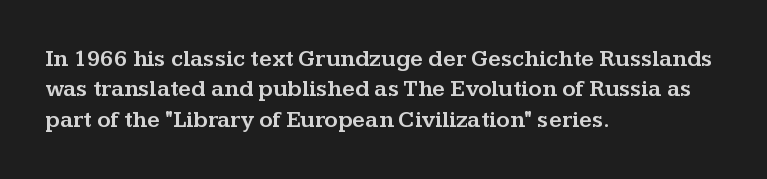
Q: Is the text italic (slanted)? A: No, it is upright.
Q: Is the text underlined? A: No.
Q: How is the paragraph aligned? A: Left-aligned.
Q: Is the spacing between letters normal or unusually wide? A: Normal.
Q: Is the spacing between lines tight, normal or loose? A: Normal.
